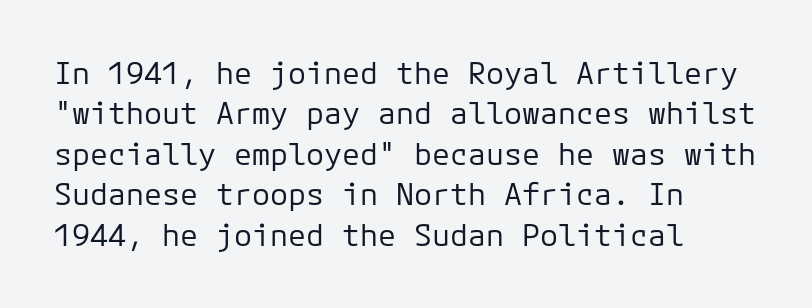
{"serif": "no", "italic": "no", "bold": "no", "weight": "regular", "width": "normal", "stroke_contrast": "low", "x_height": "medium", "monospaced": "yes", "underline": "no", "align": "left", "line_spacing": "normal", "line_spacing_ratio": 1.35, "letter_spacing": "normal", "letter_spacing_em": 0.0, "glyph_px": 30}
